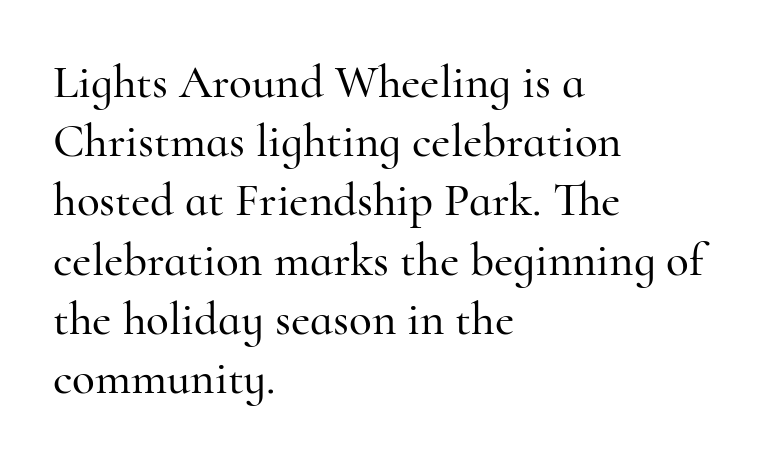
The zone under the glyphs is completely vacant. A roman cut, with each character standing at attention. Examine the stroke ends and you'll spot serifs. Reading down the block, your eye returns to a fixed left position each line.
